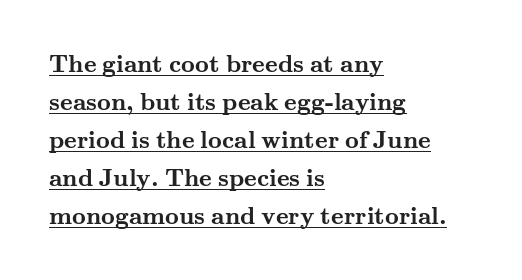
The gaps between neighbouring characters are ordinary and unremarkable. Rendered with straight, roman letterforms. The rag falls on the right side of this text block. Strokes here are thick enough to call this a true bold. Every word sits above its own underline. A typesetter would call this leading conventional body-copy spacing.
